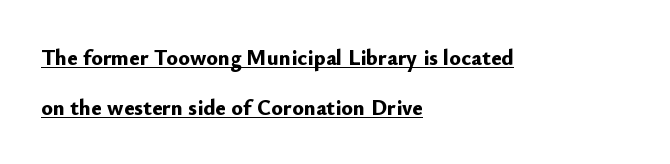
How are the letters spaced? Ordinarily, with no added tracking. The letters stand straight up with perfectly vertical stems. The string is rendered with underlining switched on. Does the weight exceed regular? Yes, all the way to bold. The compositor pushed each line to the left boundary. What's the leading like? Stretched, with rows far apart.
